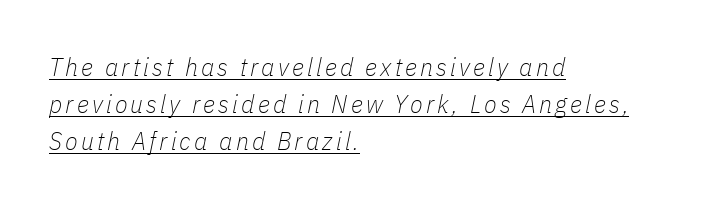
The image shows 26 px text type, italic (leaning right); set left-aligned, normal line spacing (1.42x), underlined.
